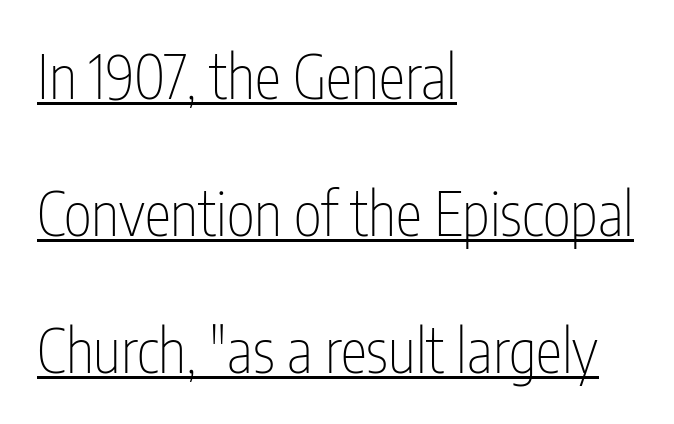
{"serif": "no", "italic": "no", "bold": "no", "weight": "thin", "width": "condensed", "stroke_contrast": "low", "x_height": "medium", "monospaced": "no", "underline": "yes", "align": "left", "line_spacing": "loose", "line_spacing_ratio": 2.28, "letter_spacing": "normal", "letter_spacing_em": 0.0, "glyph_px": 60}
